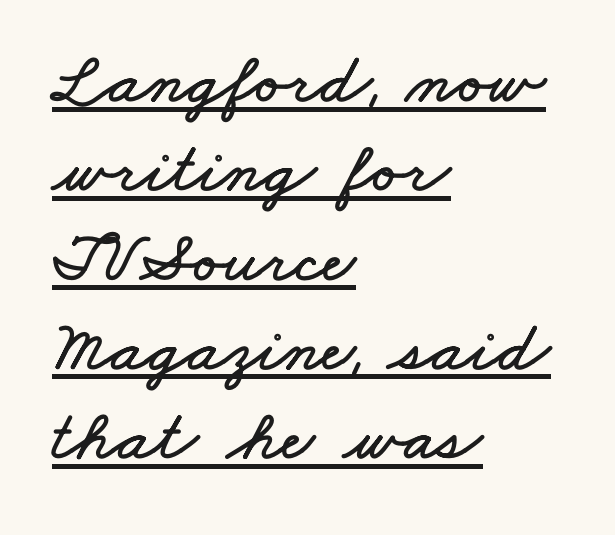
The image shows 72 px wide type; set left-aligned, line spacing 1.24x, normal letter spacing, underlined; low stroke contrast and a small x-height.
